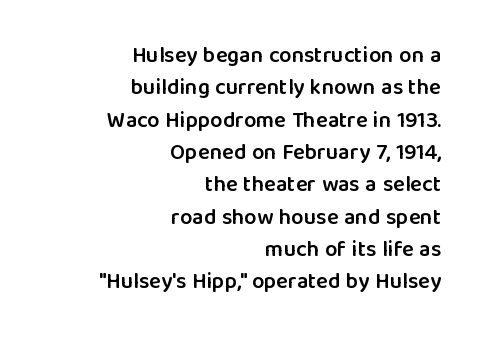
Q: Is the text bold? A: Semi-bold.
Q: Is the text italic (slanted)? A: No, it is upright.
Q: Is the text underlined? A: No.
Q: How is the paragraph aligned? A: Right-aligned.
Q: Is the spacing between letters normal or unusually wide? A: Normal.
Q: Is the spacing between lines tight, normal or loose? A: Normal.
